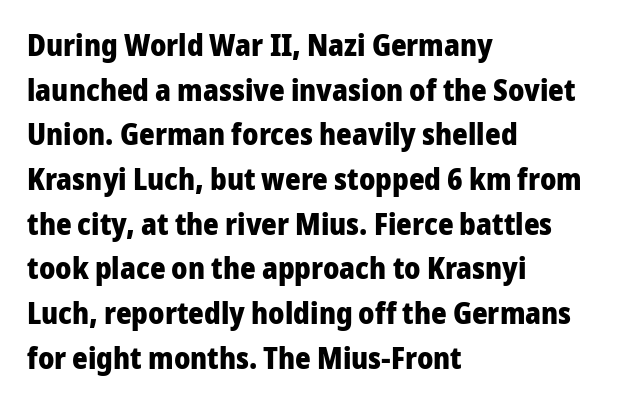
Q: Is the text bold? A: Yes.
Q: Is the text italic (slanted)? A: No, it is upright.
Q: Is the typeface a serif or a sans-serif typeface? A: Sans-serif.
Q: Is the text underlined? A: No.
Q: How is the paragraph aligned? A: Left-aligned.
Q: Is the spacing between letters normal or unusually wide? A: Normal.
Q: Is the spacing between lines tight, normal or loose? A: Normal.
Q: Width (condensed, normal, or wide)? A: Normal.
Q: Stroke contrast? A: Low.
Q: x-height? A: Medium.
Q: Monospaced? A: No.
